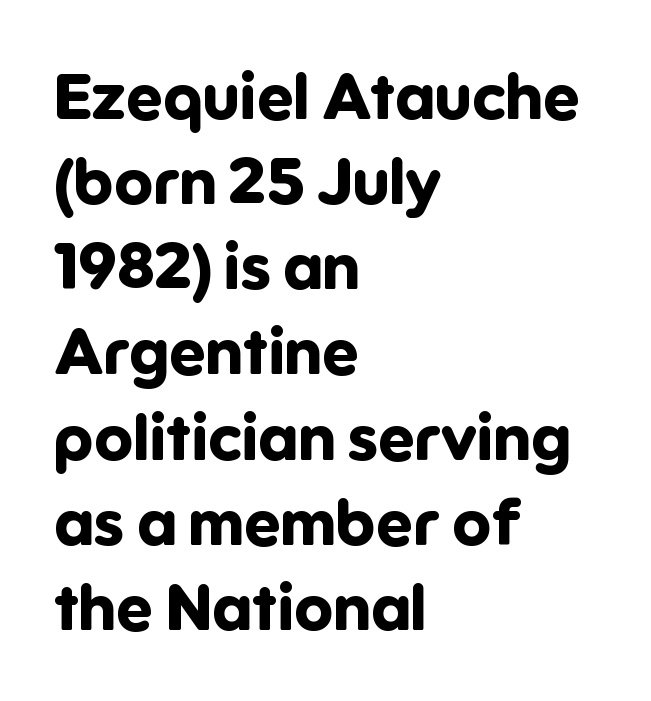
Does the weight exceed regular? Yes, all the way to bold. Does the leading feel generous? No, just average. The passage shown is typed in a proportional face where columns would drift. Quick note: underline off.
